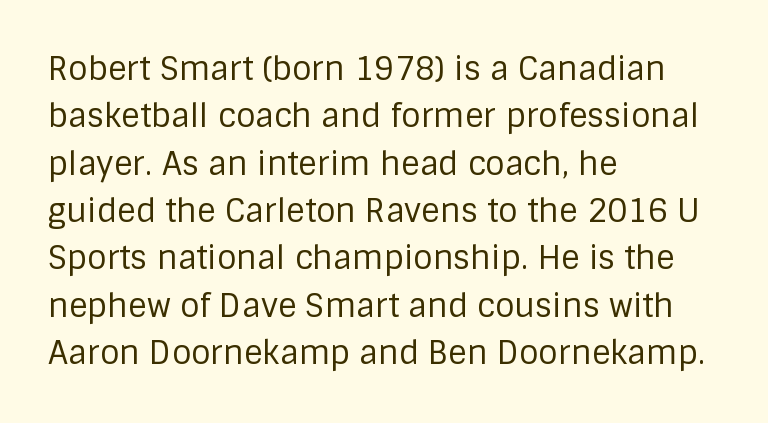
The image shows 32 px regular-weight sans-serif type, upright; set left-aligned, normal line spacing (1.48x), normal letter spacing, not underlined; low stroke contrast and a large x-height.
